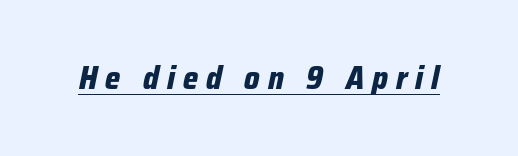
The image shows 32 px bold, condensed type, italic (leaning right); set unusually wide letter spacing (+0.25 em), underlined; low stroke contrast and a medium x-height.
